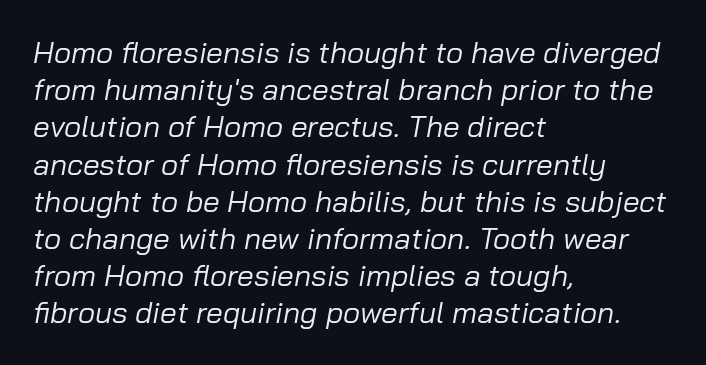
{"italic": "yes", "lean": "right", "slant_degrees": 10, "bold": "no", "weight": "regular", "width": "normal", "stroke_contrast": "low", "x_height": "medium", "monospaced": "no", "underline": "no", "align": "left", "line_spacing_ratio": 1.24, "letter_spacing": "normal", "letter_spacing_em": 0.0, "glyph_px": 30}
